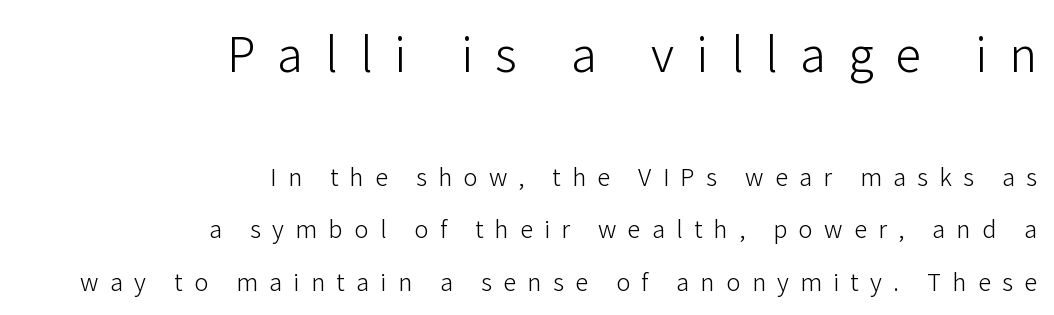
Q: Is the text bold? A: No.
Q: Is the text italic (slanted)? A: No, it is upright.
Q: Is the typeface a serif or a sans-serif typeface? A: Sans-serif.
Q: Is the text underlined? A: No.
Q: How is the paragraph aligned? A: Right-aligned.
Q: Is the spacing between letters normal or unusually wide? A: Unusually wide.
Q: Is the spacing between lines tight, normal or loose? A: Loose.
Q: Which block of text is set in a larger size, the first (top) or the second (bottom)? A: The first (top) one.
Q: Width (condensed, normal, or wide)? A: Normal.
Q: Stroke contrast? A: Low.
Q: x-height? A: Medium.
Q: Monospaced? A: No.
